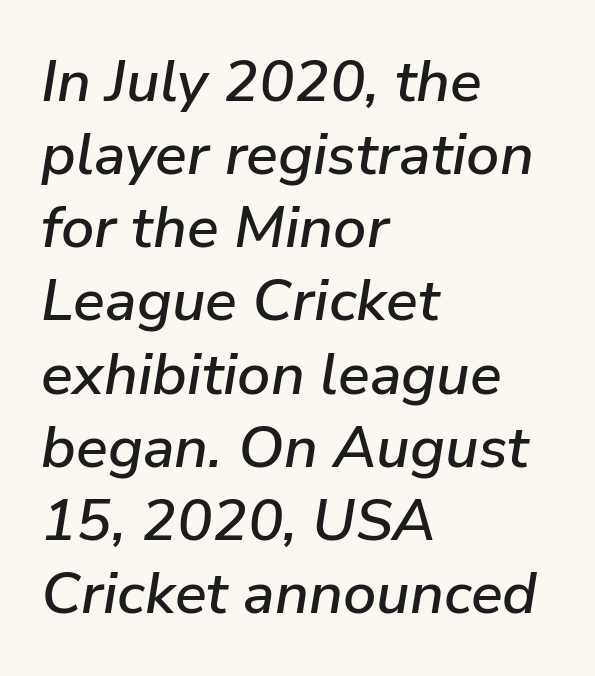
The image shows 59 px text type, italic (leaning right); set left-aligned, line spacing 1.24x, normal letter spacing, not underlined; low stroke contrast and a medium x-height.
